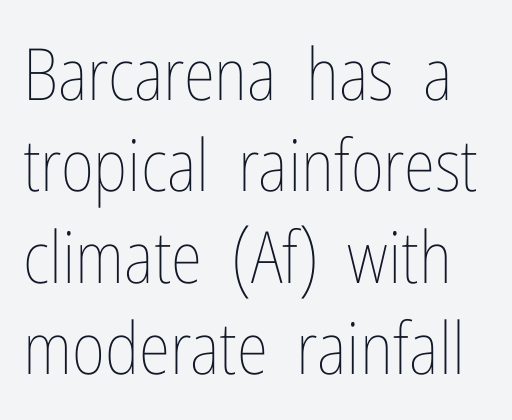
Q: Is the text bold? A: No.
Q: Is the text italic (slanted)? A: No, it is upright.
Q: Is the text underlined? A: No.
Q: Is the spacing between letters normal or unusually wide? A: Normal.
Q: Is the spacing between lines tight, normal or loose? A: Normal.
Q: Width (condensed, normal, or wide)? A: Condensed.
Q: Stroke contrast? A: Low.
Q: x-height? A: Medium.
Q: Monospaced? A: No.
